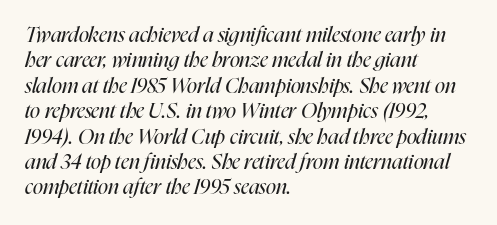
Q: Is the text bold? A: No.
Q: Is the text italic (slanted)? A: Yes, it leans right by about 16 degrees.
Q: Is the text underlined? A: No.
Q: How is the paragraph aligned? A: Left-aligned.
Q: Is the spacing between letters normal or unusually wide? A: Normal.
